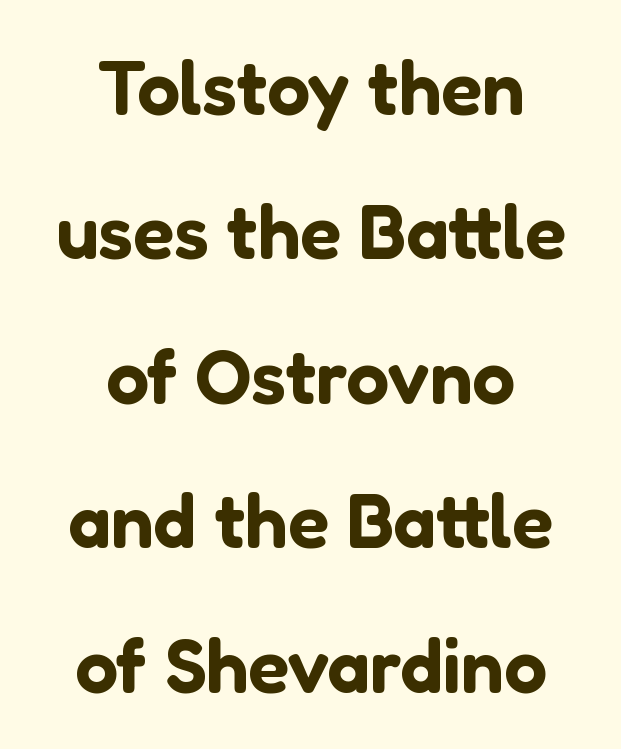
The letters sit at their default tracking, neither squeezed nor spread. Notice how the stems are strictly vertical — no italics here. Is this a fixed-width face? No — the glyphs have proportional, varying widths. The passage shown is not underscored anywhere. These lines stand farther apart than default settings would place them.
